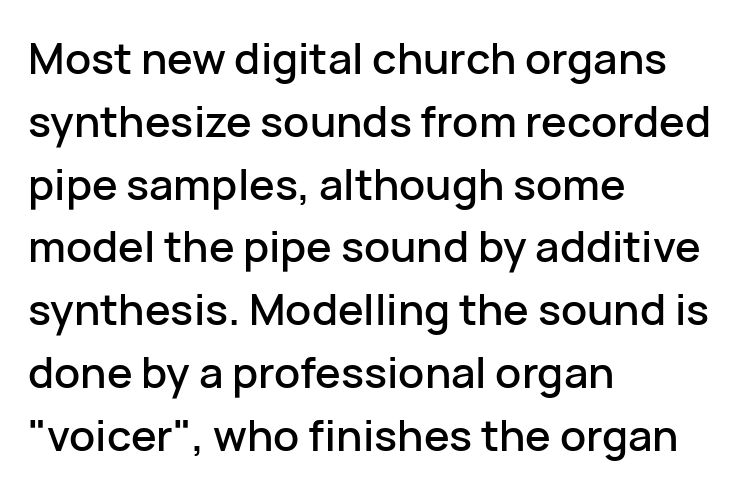
{"serif": "no", "italic": "no", "width": "normal", "stroke_contrast": "low", "x_height": "medium", "monospaced": "no", "underline": "no", "align": "left", "line_spacing": "normal", "line_spacing_ratio": 1.46, "letter_spacing": "normal", "letter_spacing_em": 0.0, "glyph_px": 43}
